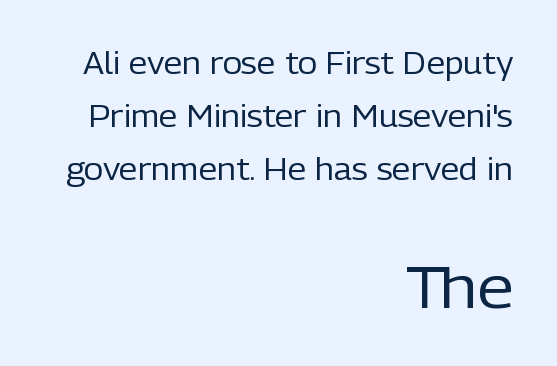
The image shows 59 px regular-weight sans-serif type, upright; set right-aligned, line spacing 1.76x, normal letter spacing, not underlined; the second (bottom) block is 1.97x larger; low stroke contrast and a medium x-height.
